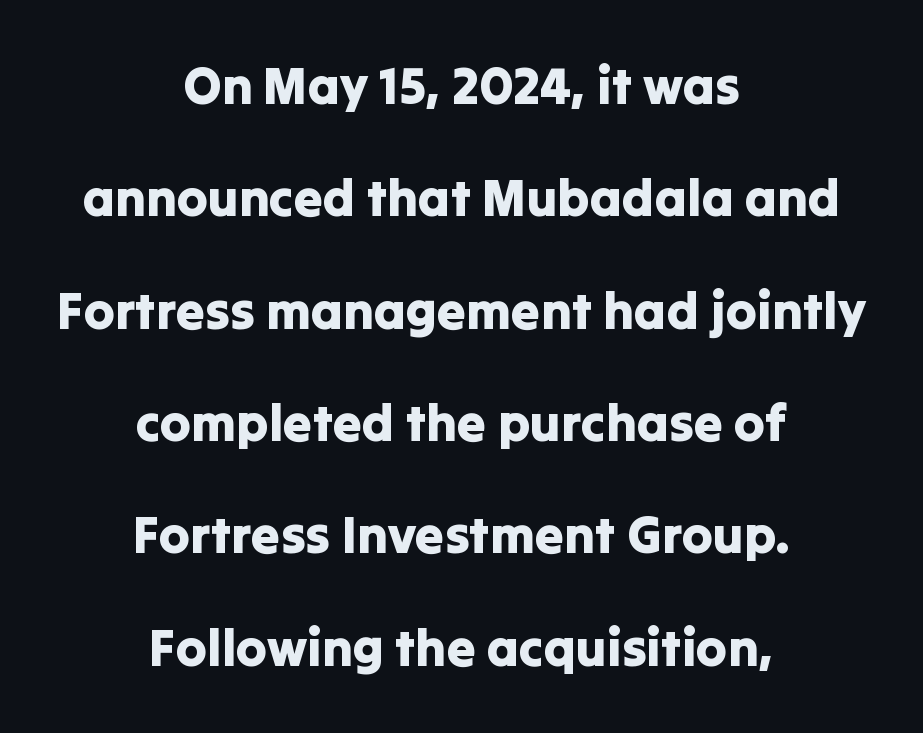
{"serif": "no", "italic": "no", "width": "normal", "stroke_contrast": "low", "x_height": "medium", "monospaced": "no", "underline": "no", "align": "center", "line_spacing": "loose", "line_spacing_ratio": 2.16, "letter_spacing": "normal", "letter_spacing_em": 0.0, "glyph_px": 52}
